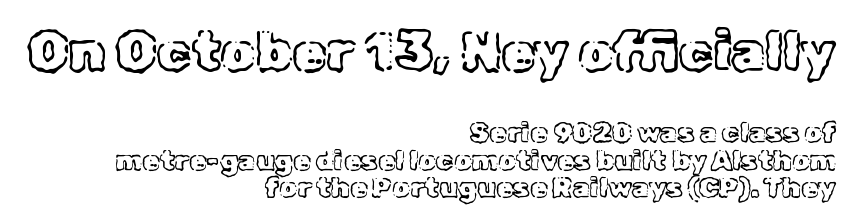
{"italic": "no", "width": "normal", "x_height": "medium", "monospaced": "no", "underline": "no", "align": "right", "line_spacing": "tight", "line_spacing_ratio": 0.97, "letter_spacing": "normal", "letter_spacing_em": 0.0, "larger_block": "first", "size_ratio": 1.96, "glyph_px": 55}
